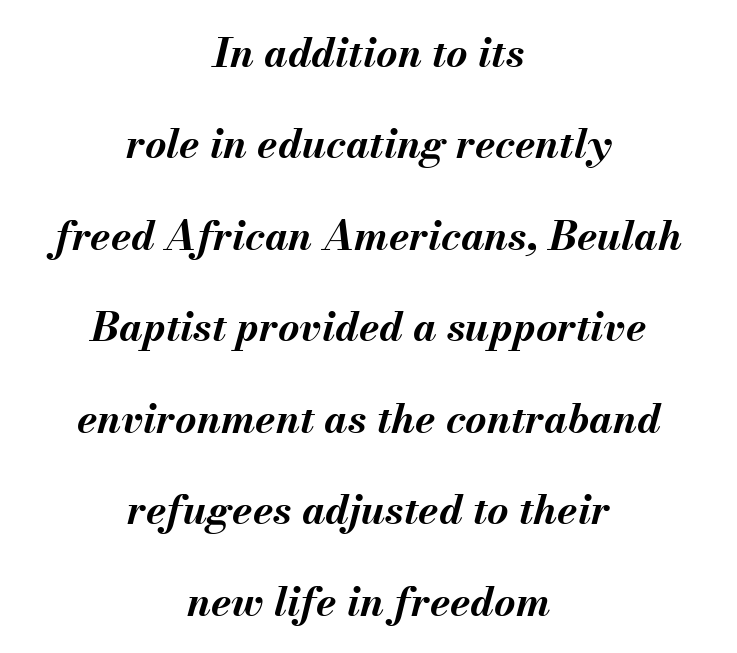
The image shows 41 px bold type, italic (leaning right); set centered, loose line spacing (2.23x), normal letter spacing, not underlined; medium stroke contrast and a small x-height.
